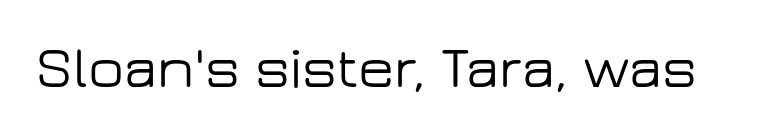
Q: Is the text italic (slanted)? A: No, it is upright.
Q: Is the typeface a serif or a sans-serif typeface? A: Sans-serif.
Q: Is the text underlined? A: No.
Q: Is the spacing between letters normal or unusually wide? A: Normal.
Q: Width (condensed, normal, or wide)? A: Wide.
Q: Stroke contrast? A: Low.
Q: x-height? A: Medium.
Q: Monospaced? A: No.
